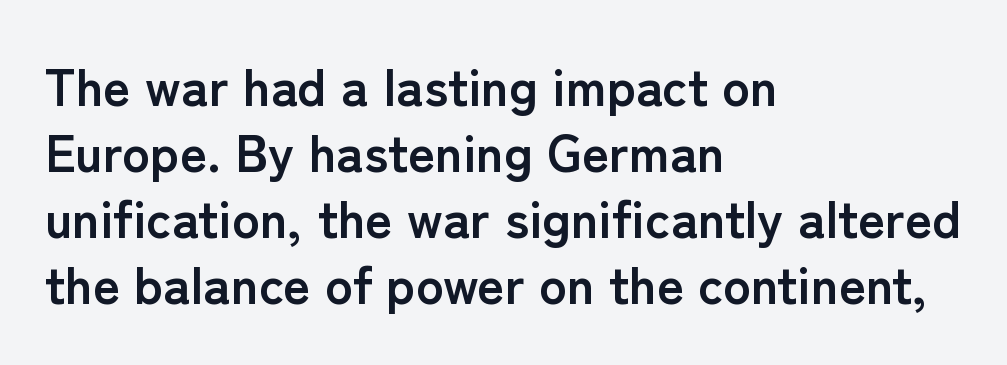
{"serif": "no", "italic": "no", "bold": "yes", "weight": "semibold", "width": "normal", "stroke_contrast": "low", "x_height": "medium", "monospaced": "no", "underline": "no", "align": "left", "line_spacing": "normal", "line_spacing_ratio": 1.27, "letter_spacing": "normal", "letter_spacing_em": 0.0, "glyph_px": 52}
